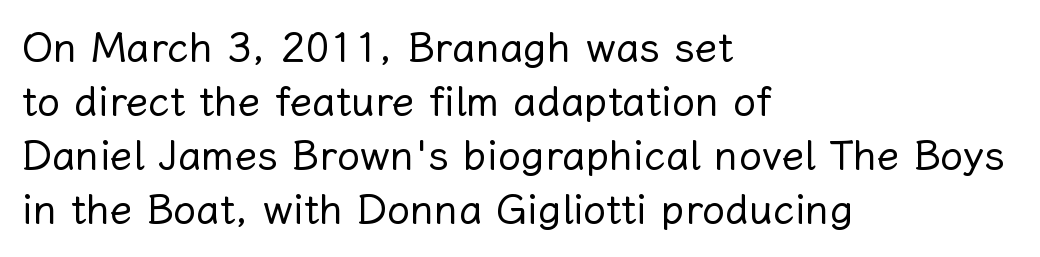
{"italic": "no", "bold": "no", "weight": "regular", "width": "normal", "stroke_contrast": "low", "x_height": "medium", "monospaced": "no", "underline": "no", "align": "left", "line_spacing": "normal", "line_spacing_ratio": 1.32, "letter_spacing": "normal", "letter_spacing_em": 0.0, "glyph_px": 41}
